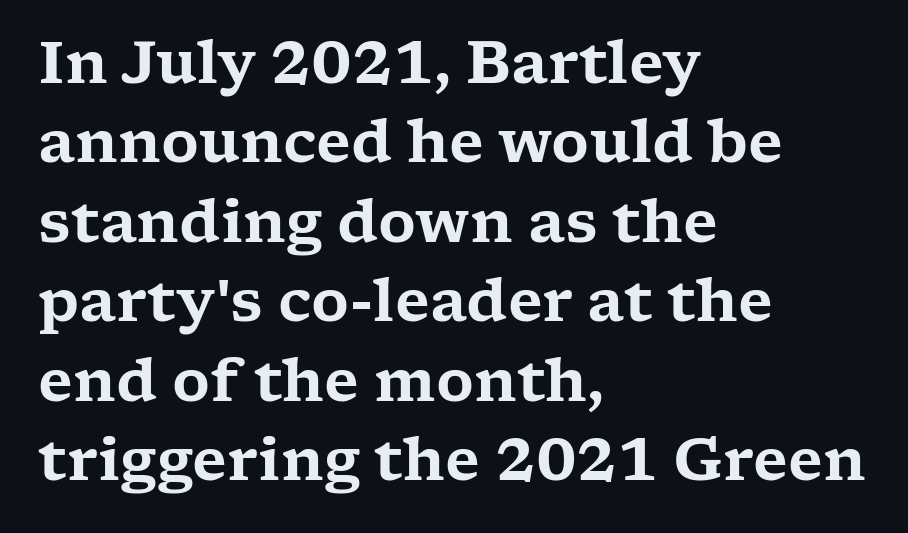
Q: Is the text italic (slanted)? A: No, it is upright.
Q: Is the typeface a serif or a sans-serif typeface? A: Serif.
Q: Is the text underlined? A: No.
Q: How is the paragraph aligned? A: Left-aligned.
Q: Is the spacing between letters normal or unusually wide? A: Normal.
Q: Is the spacing between lines tight, normal or loose? A: Normal.
Q: Width (condensed, normal, or wide)? A: Wide.
Q: Stroke contrast? A: Low.
Q: x-height? A: Medium.
Q: Monospaced? A: No.
